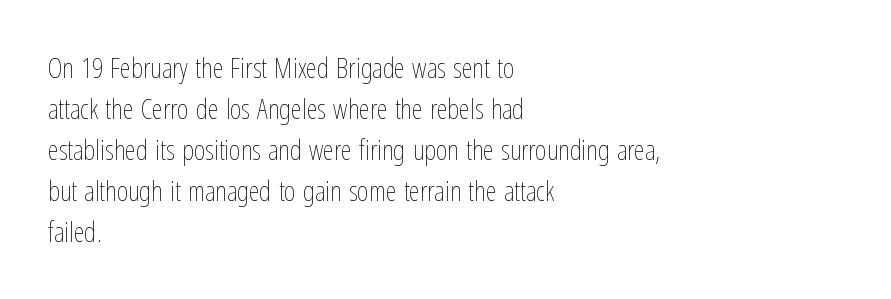
The image shows 28 px thin, condensed type, upright; set left-aligned, normal line spacing (1.46x), normal letter spacing, not underlined; low stroke contrast and a medium x-height.
